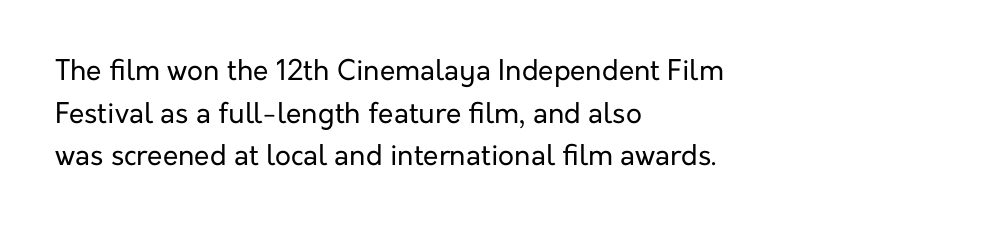
The image shows 28 px regular-weight sans-serif type, upright; set left-aligned, normal line spacing (1.52x), normal letter spacing, not underlined; low stroke contrast and a medium x-height.
